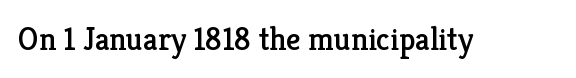
Q: Is the text italic (slanted)? A: No, it is upright.
Q: Is the typeface a serif or a sans-serif typeface? A: Serif.
Q: Is the text underlined? A: No.
Q: Is the spacing between letters normal or unusually wide? A: Normal.
Q: Width (condensed, normal, or wide)? A: Normal.
Q: Stroke contrast? A: Low.
Q: x-height? A: Medium.
Q: Monospaced? A: No.
